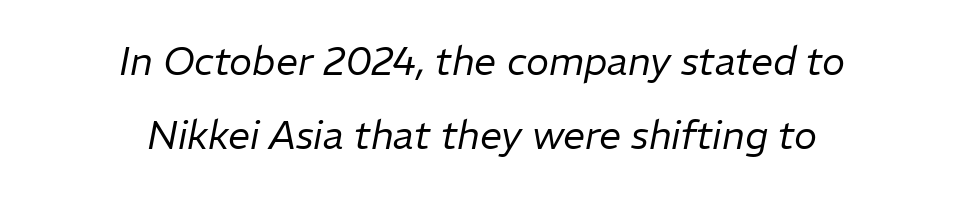
The image shows 39 px regular-weight type, italic (leaning right); set centered, loose line spacing (1.91x), normal letter spacing, not underlined; low stroke contrast and a medium x-height.
